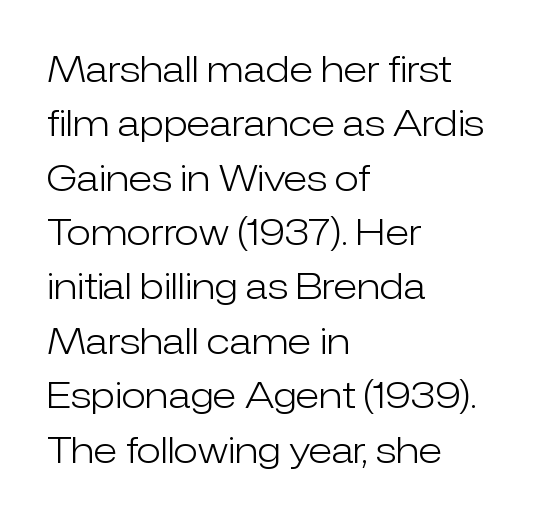
The space beneath each line is pristine and unruled. Interline gaps are of average width in this sample. The letters stand upright; this is a roman face. The passage is arranged the way most books set body copy — flush left.
